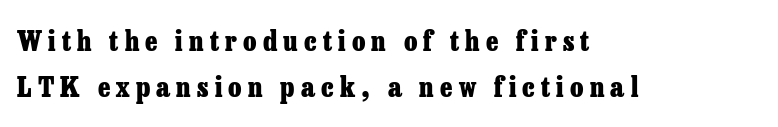
Q: Is the text bold? A: Yes.
Q: Is the text italic (slanted)? A: No, it is upright.
Q: Is the text underlined? A: No.
Q: How is the paragraph aligned? A: Left-aligned.
Q: Is the spacing between letters normal or unusually wide? A: Unusually wide.
